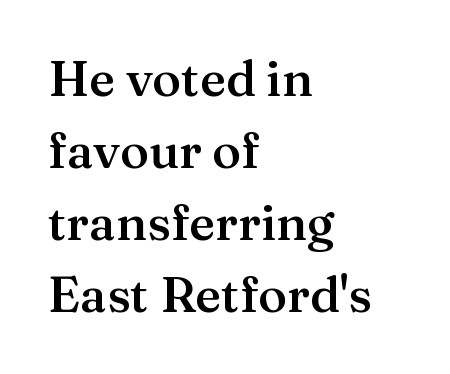
The image shows 49 px semibold serif type, upright; set left-aligned, normal line spacing (1.47x), normal letter spacing, not underlined; medium stroke contrast and a medium x-height.
